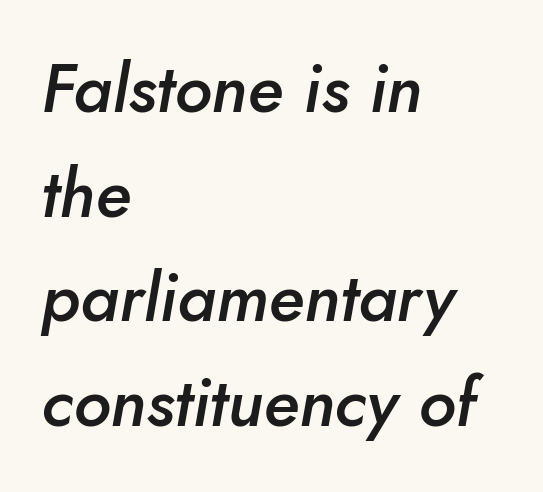
Q: Is the text bold? A: Semi-bold.
Q: Is the text italic (slanted)? A: Yes, it leans right by about 10 degrees.
Q: Is the text underlined? A: No.
Q: How is the paragraph aligned? A: Left-aligned.
Q: Is the spacing between letters normal or unusually wide? A: Normal.
Q: Is the spacing between lines tight, normal or loose? A: Normal.
Q: Width (condensed, normal, or wide)? A: Normal.
Q: Stroke contrast? A: Low.
Q: x-height? A: Small.
Q: Monospaced? A: No.
